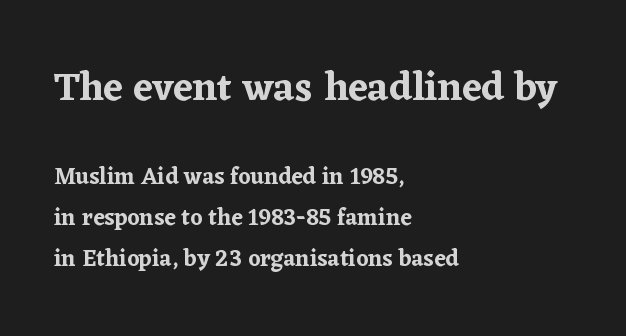
The string is rendered with underlining switched off. A roman cut, with each character standing at attention. Here the designer chose a conventional face with non-uniform glyph widths. Visually, the top section dominates because its glyphs are scaled up.
